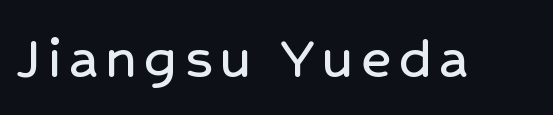
Q: Is the text italic (slanted)? A: No, it is upright.
Q: Is the typeface a serif or a sans-serif typeface? A: Sans-serif.
Q: Is the text underlined? A: No.
Q: Width (condensed, normal, or wide)? A: Normal.
Q: Stroke contrast? A: Low.
Q: x-height? A: Medium.
Q: Monospaced? A: No.
